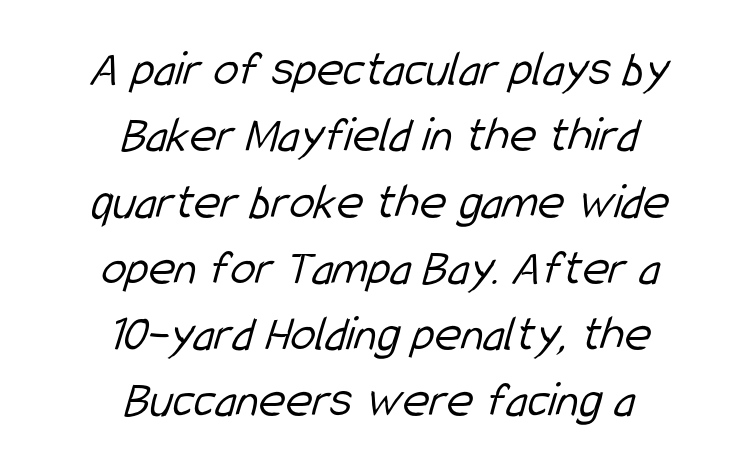
The image shows 51 px light, condensed sans-serif type; set centered, normal line spacing (1.3x), normal letter spacing, not underlined; low stroke contrast and a medium x-height.
